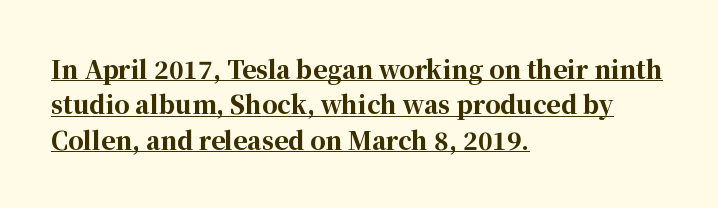
The image shows 24 px bold type, upright; set left-aligned, normal line spacing (1.47x), normal letter spacing, underlined.
